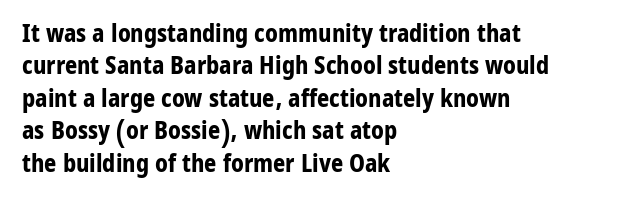
Q: Is the text bold? A: Yes.
Q: Is the text italic (slanted)? A: No, it is upright.
Q: Is the text underlined? A: No.
Q: How is the paragraph aligned? A: Left-aligned.
Q: Is the spacing between letters normal or unusually wide? A: Normal.
Q: Is the spacing between lines tight, normal or loose? A: Normal.
